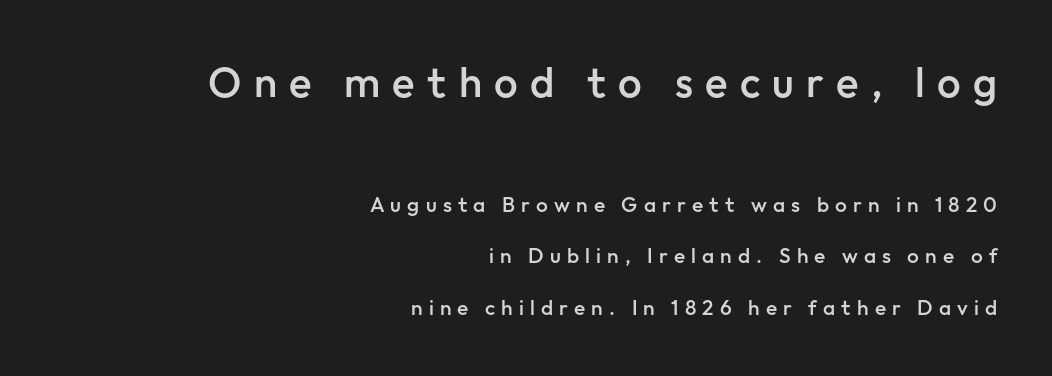
{"serif": "no", "italic": "no", "bold": "semi", "weight": "semibold", "width": "normal", "stroke_contrast": "low", "x_height": "medium", "monospaced": "no", "underline": "no", "align": "right", "line_spacing": "loose", "line_spacing_ratio": 2.44, "letter_spacing": "wide", "letter_spacing_em": 0.29, "larger_block": "first", "size_ratio": 2.0, "glyph_px": 42}
